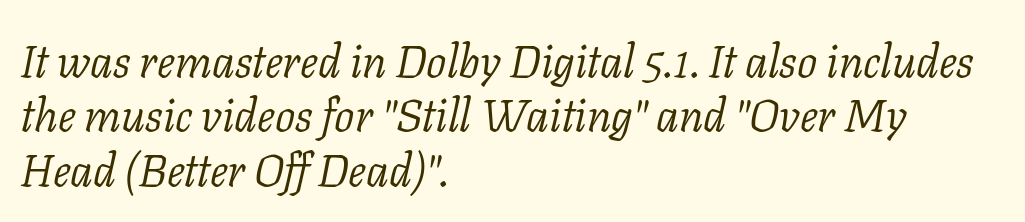
The image shows 45 px light serif type, italic (leaning right); set left-aligned, line spacing 1.21x, normal letter spacing, not underlined; low stroke contrast and a medium x-height.
